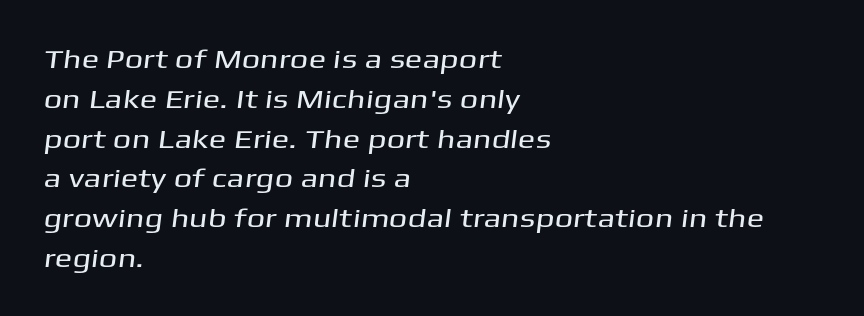
The image shows 26 px text type; set left-aligned, normal line spacing (1.53x), normal letter spacing, not underlined.
